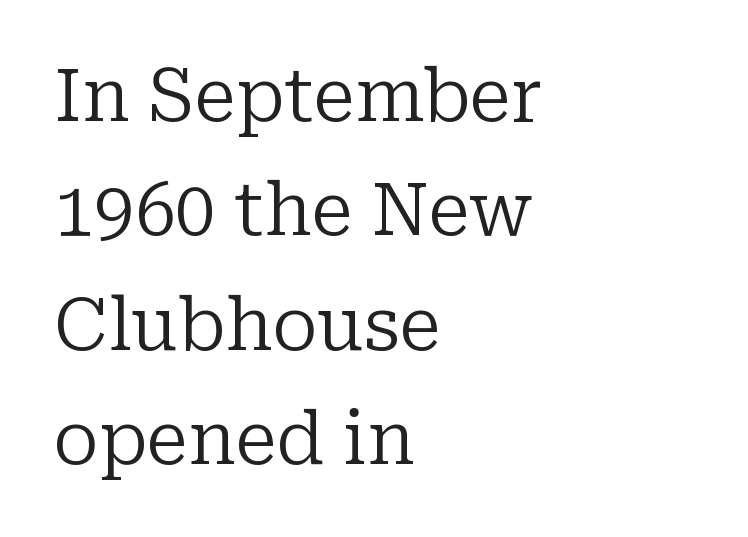
The image shows 72 px regular-weight serif type, upright; set left-aligned, normal line spacing (1.59x), normal letter spacing, not underlined; low stroke contrast and a medium x-height.
